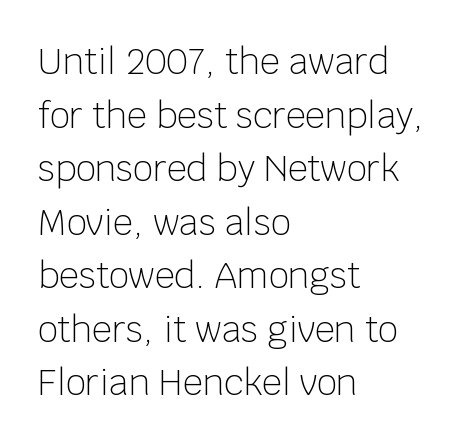
The image shows 35 px light sans-serif type, upright; set left-aligned, normal line spacing (1.53x), normal letter spacing, not underlined; low stroke contrast and a large x-height.
